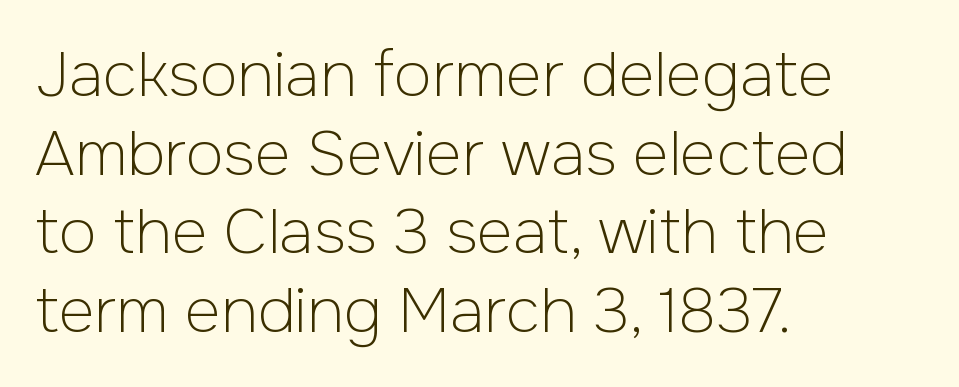
The image shows 62 px light sans-serif type, upright; set left-aligned, normal line spacing (1.27x), normal letter spacing, not underlined; low stroke contrast and a medium x-height.
